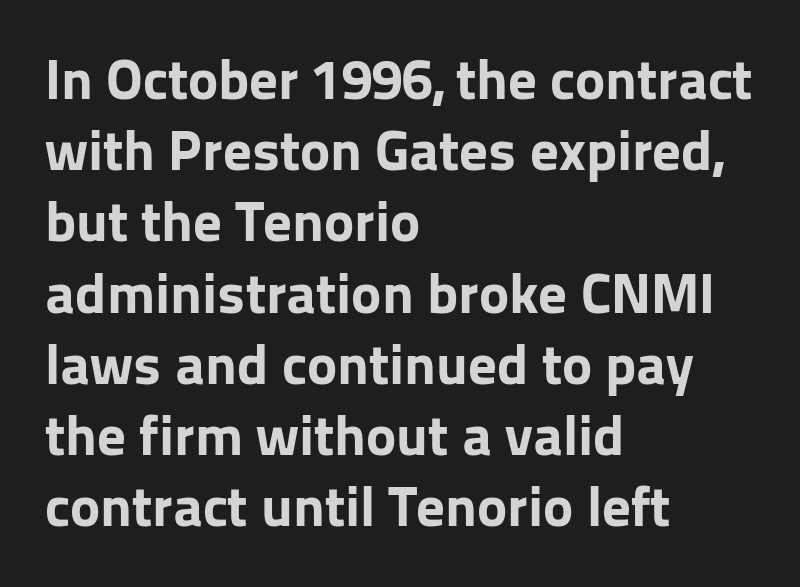
The setting favours the left margin, as ordinary paragraphs usually do. The type family on display is of the sans-serif kind. Whoever set this chose a conventional vertical rhythm. Honestly, the letter spacing is just normal — you wouldn't notice it. Any mark beneath the type? The region is blank. Nope, not italic — everything's standing straight.
